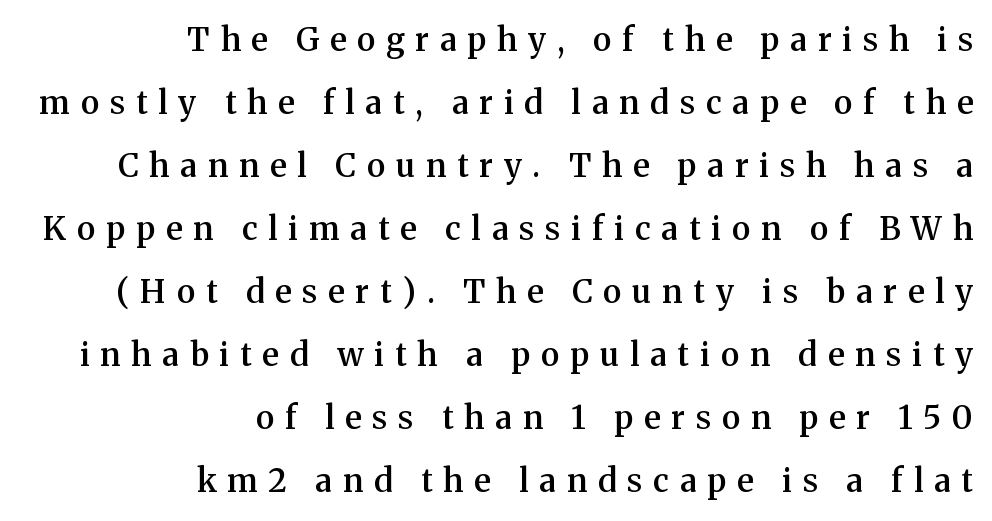
{"serif": "yes", "italic": "no", "bold": "semi", "weight": "semibold", "width": "normal", "stroke_contrast": "medium", "x_height": "medium", "monospaced": "no", "underline": "no", "align": "right", "line_spacing": "loose", "line_spacing_ratio": 1.97, "letter_spacing": "wide", "letter_spacing_em": 0.34, "glyph_px": 32}
